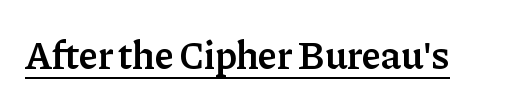
The letters are semibold — heavier than regular but short of a full bold. Unlike a clean sans, this face finishes its strokes with serifs. Has an underline been added? It has. Proportional: the letters do not fall into vertical columns.
